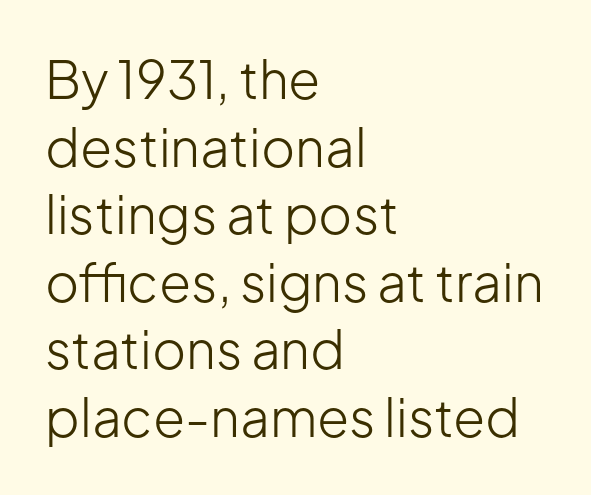
{"serif": "no", "italic": "no", "bold": "no", "weight": "light", "width": "normal", "stroke_contrast": "low", "x_height": "medium", "monospaced": "no", "underline": "no", "align": "left", "line_spacing": "normal", "line_spacing_ratio": 1.3, "letter_spacing": "normal", "letter_spacing_em": 0.0, "glyph_px": 52}
